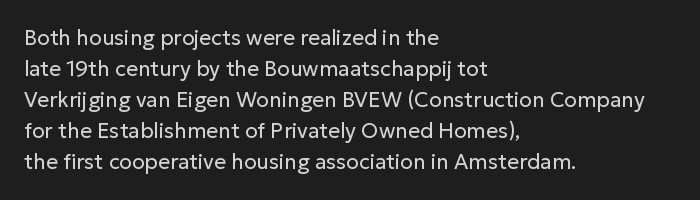
Q: Is the text bold? A: No.
Q: Is the text italic (slanted)? A: No, it is upright.
Q: Is the text underlined? A: No.
Q: How is the paragraph aligned? A: Left-aligned.
Q: Is the spacing between letters normal or unusually wide? A: Normal.
Q: Is the spacing between lines tight, normal or loose? A: Normal.
